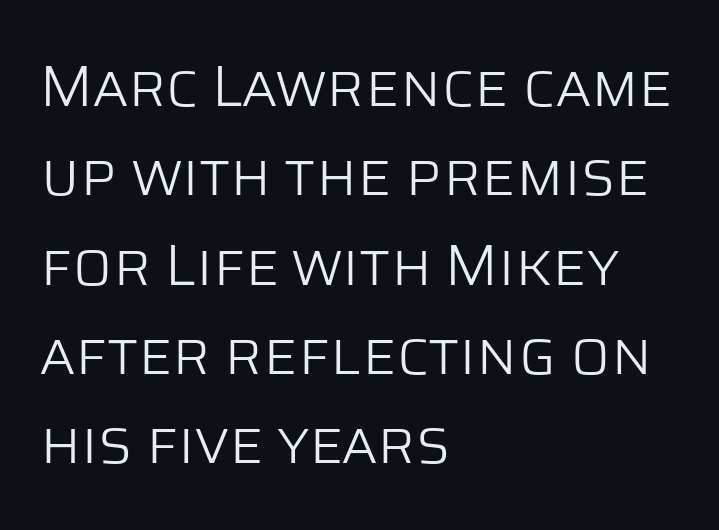
Q: Is the text bold? A: No.
Q: Is the text italic (slanted)? A: No, it is upright.
Q: Is the typeface a serif or a sans-serif typeface? A: Sans-serif.
Q: Is the text underlined? A: No.
Q: How is the paragraph aligned? A: Left-aligned.
Q: Is the spacing between letters normal or unusually wide? A: Normal.
Q: Is the spacing between lines tight, normal or loose? A: Normal.
Q: Width (condensed, normal, or wide)? A: Normal.
Q: Stroke contrast? A: Low.
Q: x-height? A: Large.
Q: Monospaced? A: No.
